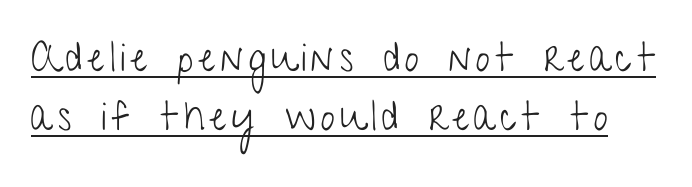
Q: Is the text bold? A: No.
Q: Is the text italic (slanted)? A: No, it is upright.
Q: Is the typeface a serif or a sans-serif typeface? A: Sans-serif.
Q: Is the text underlined? A: Yes.
Q: Is the spacing between lines tight, normal or loose? A: Normal.
Q: Width (condensed, normal, or wide)? A: Condensed.
Q: Stroke contrast? A: Low.
Q: x-height? A: Medium.
Q: Monospaced? A: No.
